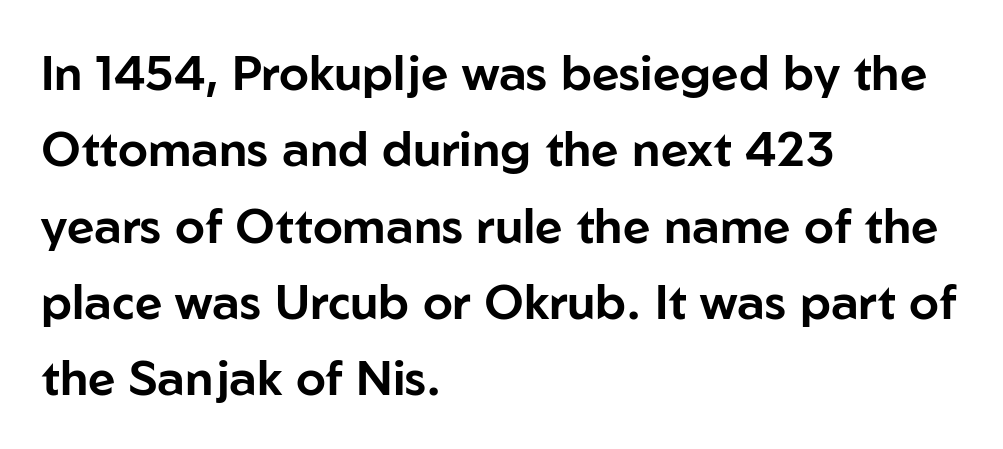
{"serif": "no", "italic": "no", "width": "normal", "stroke_contrast": "low", "x_height": "medium", "monospaced": "no", "underline": "no", "align": "left", "line_spacing": "normal", "line_spacing_ratio": 1.59, "letter_spacing": "normal", "letter_spacing_em": 0.0, "glyph_px": 48}
